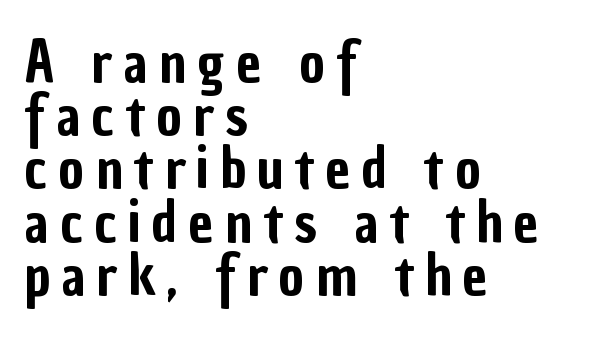
Quick note: not italic, upright. If you measured baseline to baseline, you'd find a short distance. Compared with a centered layout, this one pins lines to the left instead. Spacing verdict: proportional, widths tailored to each character. Type without underlining. Typographically, this falls in the sans-serif category.
